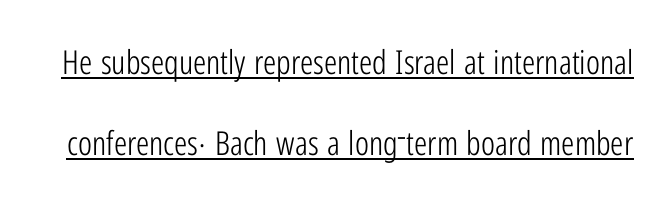
The image shows 33 px light, condensed sans-serif type, upright; set loose line spacing (2.46x), normal letter spacing, underlined; low stroke contrast and a medium x-height.
